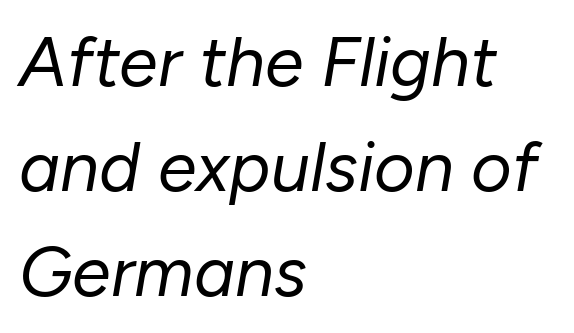
Vertically, the passage feels balanced, rows spaced as you'd expect. The whole block is typeset with a tilt. The text block is weighted toward the left margin, trailing off unevenly rightward. Beneath every word, the page is bare.
